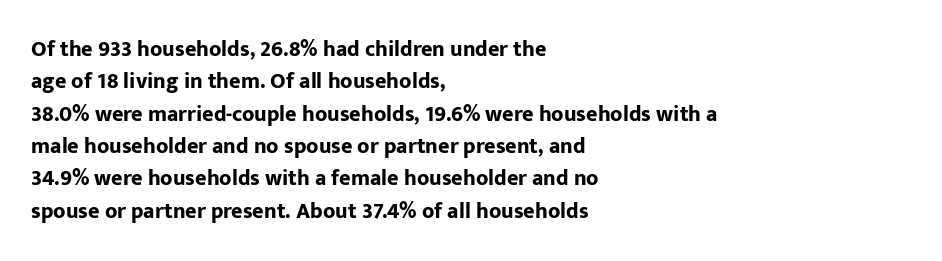
The image shows 22 px bold type, upright; set left-aligned, normal line spacing (1.47x), normal letter spacing, not underlined.
